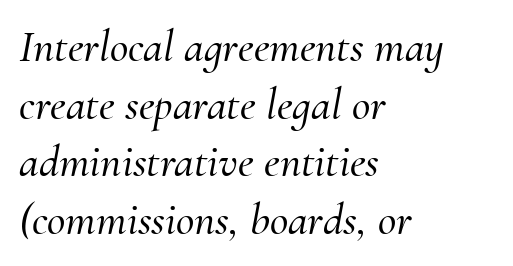
Q: Is the text italic (slanted)? A: Yes, it leans right by about 10 degrees.
Q: Is the typeface a serif or a sans-serif typeface? A: Serif.
Q: Is the text underlined? A: No.
Q: How is the paragraph aligned? A: Left-aligned.
Q: Is the spacing between letters normal or unusually wide? A: Normal.
Q: Is the spacing between lines tight, normal or loose? A: Normal.
Q: Width (condensed, normal, or wide)? A: Normal.
Q: Stroke contrast? A: Medium.
Q: x-height? A: Small.
Q: Monospaced? A: No.
